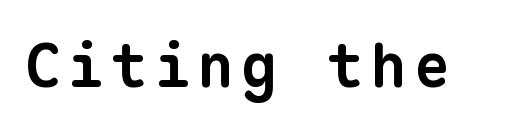
Emphasis by weight is at full strength: bold. Nope, no serifs anywhere on these letters. The zone under the glyphs is completely vacant. The face used here is monospaced, like something from a code editor.
